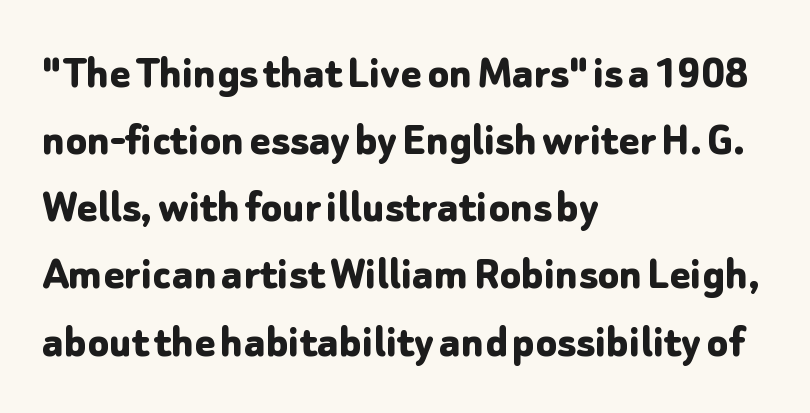
The image shows 49 px bold sans-serif type, upright; set left-aligned, normal line spacing (1.37x), normal letter spacing, not underlined; low stroke contrast and a medium x-height.
